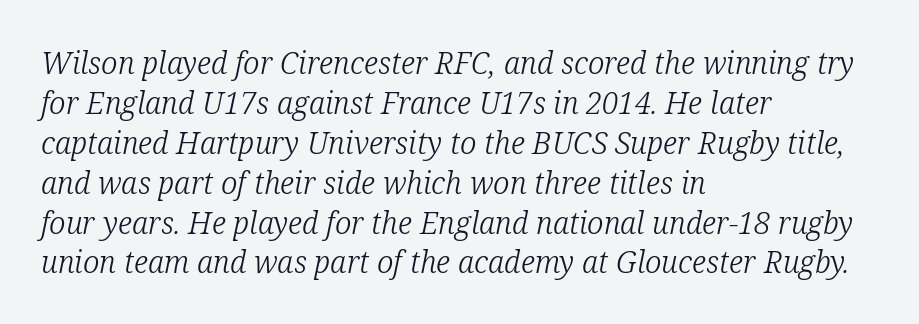
{"serif": "yes", "italic": "yes", "lean": "right", "slant_degrees": 12, "bold": "no", "weight": "light", "width": "normal", "stroke_contrast": "low", "x_height": "medium", "monospaced": "no", "underline": "no", "align": "left", "line_spacing": "normal", "line_spacing_ratio": 1.33, "letter_spacing": "normal", "letter_spacing_em": 0.0, "glyph_px": 30}
